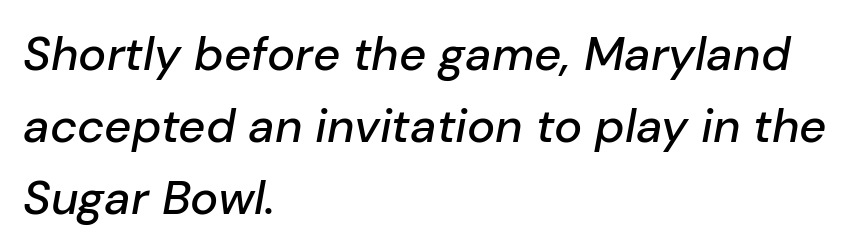
The image shows 47 px text type, italic (leaning right); set left-aligned, normal line spacing (1.53x), normal letter spacing, not underlined; low stroke contrast and a medium x-height.
